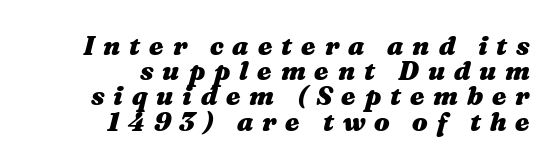
Q: Is the text bold? A: Yes.
Q: Is the text italic (slanted)? A: Yes, it leans right by about 16 degrees.
Q: Is the text underlined? A: No.
Q: How is the paragraph aligned? A: Right-aligned.
Q: Is the spacing between letters normal or unusually wide? A: Unusually wide.
Q: Is the spacing between lines tight, normal or loose? A: Tight.
